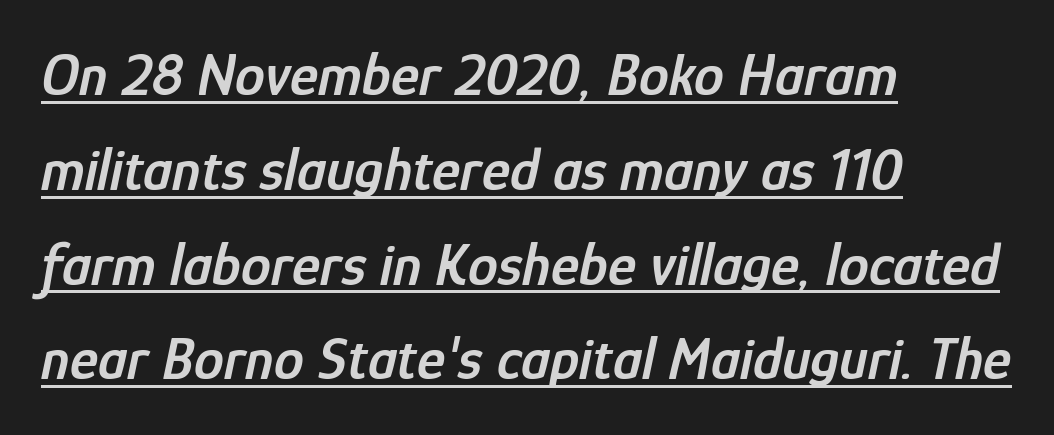
The image shows 60 px semibold, condensed type, italic (leaning right); set left-aligned, normal line spacing (1.58x), normal letter spacing, underlined; low stroke contrast and a medium x-height.
